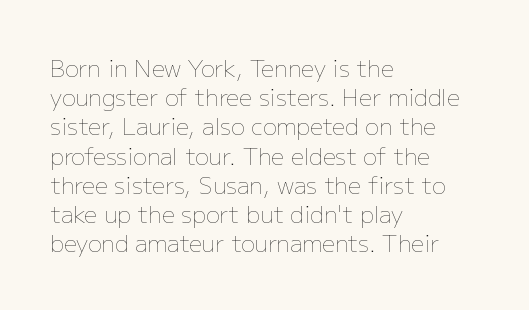
Q: Is the text bold? A: No.
Q: Is the text italic (slanted)? A: No, it is upright.
Q: Is the text underlined? A: No.
Q: How is the paragraph aligned? A: Left-aligned.
Q: Is the spacing between letters normal or unusually wide? A: Normal.
Q: Is the spacing between lines tight, normal or loose? A: Normal.
